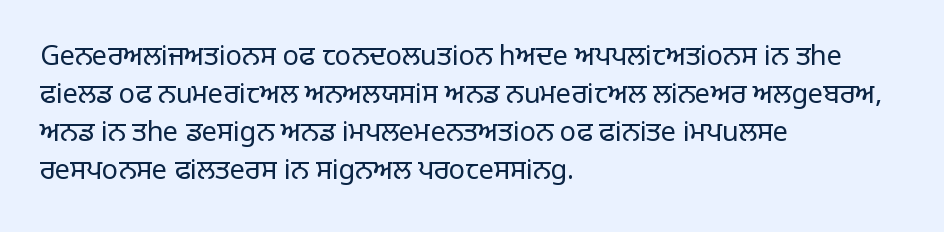
The image shows 27 px text type, upright; set left-aligned, normal line spacing (1.41x), normal letter spacing, not underlined.
